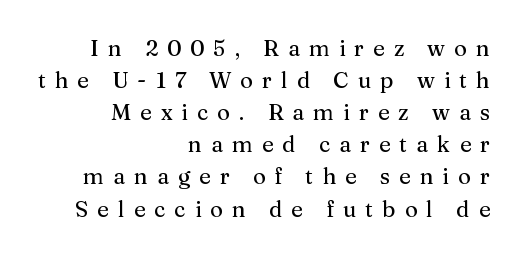
Q: Is the text italic (slanted)? A: No, it is upright.
Q: Is the text underlined? A: No.
Q: How is the paragraph aligned? A: Right-aligned.
Q: Is the spacing between letters normal or unusually wide? A: Unusually wide.
Q: Is the spacing between lines tight, normal or loose? A: Normal.
